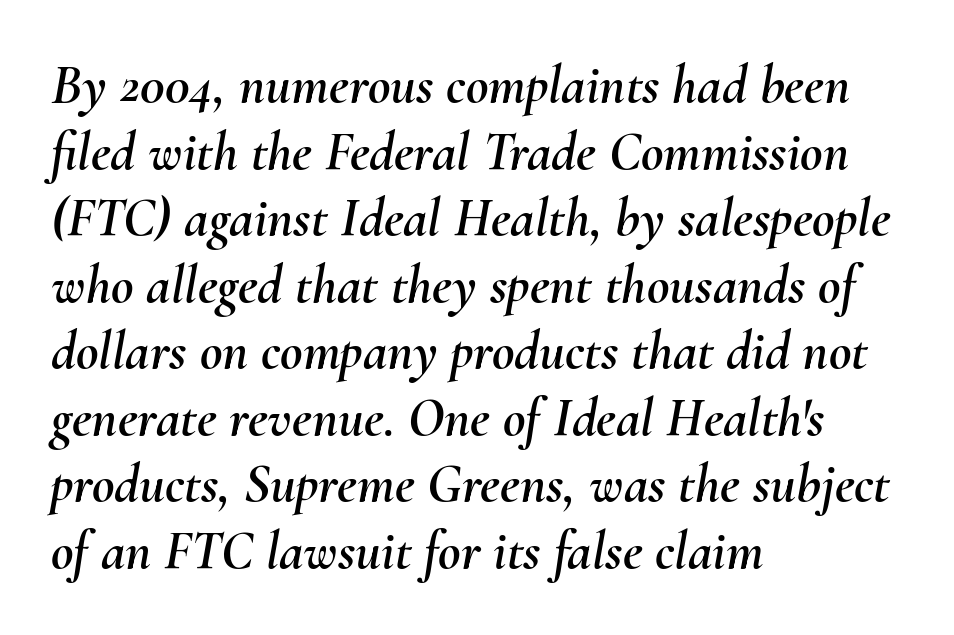
{"italic": "yes", "lean": "right", "slant_degrees": 10, "width": "normal", "stroke_contrast": "medium", "x_height": "small", "monospaced": "no", "underline": "no", "align": "left", "line_spacing_ratio": 1.21, "letter_spacing": "normal", "letter_spacing_em": 0.0, "glyph_px": 55}
